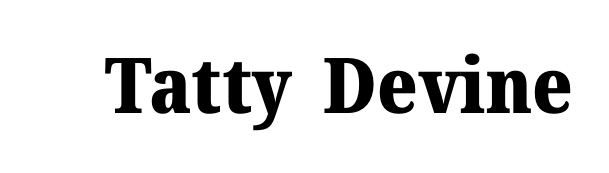
Q: Is the text bold? A: Yes.
Q: Is the text italic (slanted)? A: No, it is upright.
Q: Is the typeface a serif or a sans-serif typeface? A: Serif.
Q: Is the text underlined? A: No.
Q: Is the spacing between letters normal or unusually wide? A: Normal.
Q: Width (condensed, normal, or wide)? A: Normal.
Q: Stroke contrast? A: Medium.
Q: x-height? A: Medium.
Q: Monospaced? A: No.
